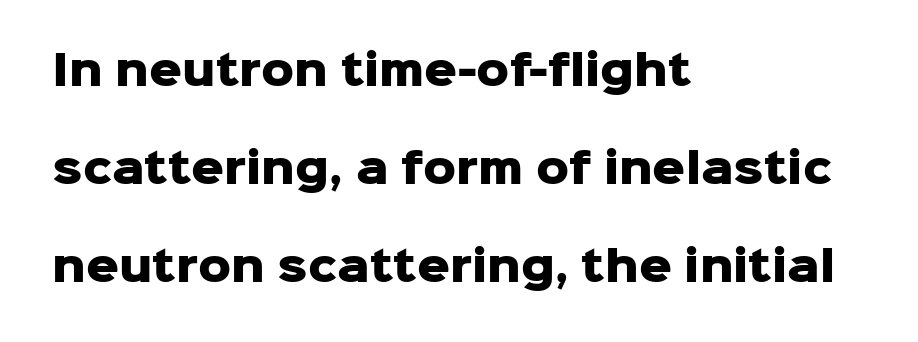
{"serif": "no", "italic": "no", "bold": "yes", "weight": "heavy", "width": "normal", "stroke_contrast": "low", "x_height": "medium", "monospaced": "no", "underline": "no", "align": "left", "line_spacing": "loose", "line_spacing_ratio": 2.39, "letter_spacing": "normal", "letter_spacing_em": 0.0, "glyph_px": 41}
